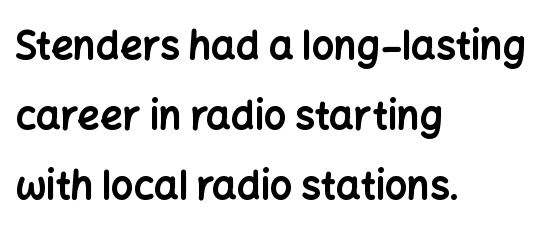
The image shows 39 px bold sans-serif type, upright; set left-aligned, line spacing 1.79x, normal letter spacing, not underlined; low stroke contrast and a medium x-height.
